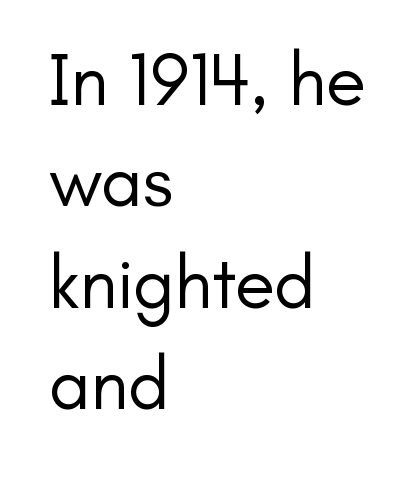
The image shows 74 px regular-weight sans-serif type, upright; set left-aligned, normal line spacing (1.37x), normal letter spacing, not underlined; low stroke contrast and a small x-height.
